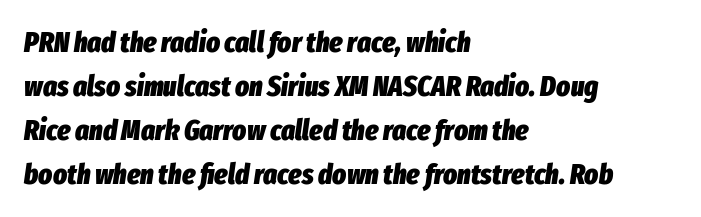
{"italic": "yes", "lean": "right", "slant_degrees": 8, "bold": "yes", "weight": "heavy", "width": "condensed", "stroke_contrast": "low", "x_height": "medium", "monospaced": "no", "underline": "no", "align": "left", "line_spacing": "normal", "line_spacing_ratio": 1.52, "letter_spacing": "normal", "letter_spacing_em": 0.0, "glyph_px": 29}
